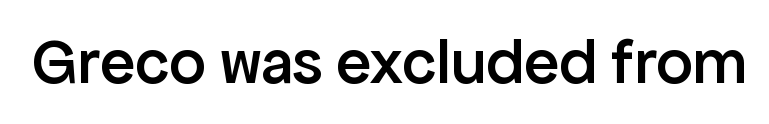
Heft: intermediate — a semibold. Upright lettering throughout. The passage shown is typed in a proportional face where columns would drift. The horizontal fit of the characters is conventional and even. Honestly, there is no underline to notice here at all. Unlike a traditional serif, this face leaves its strokes unadorned.
